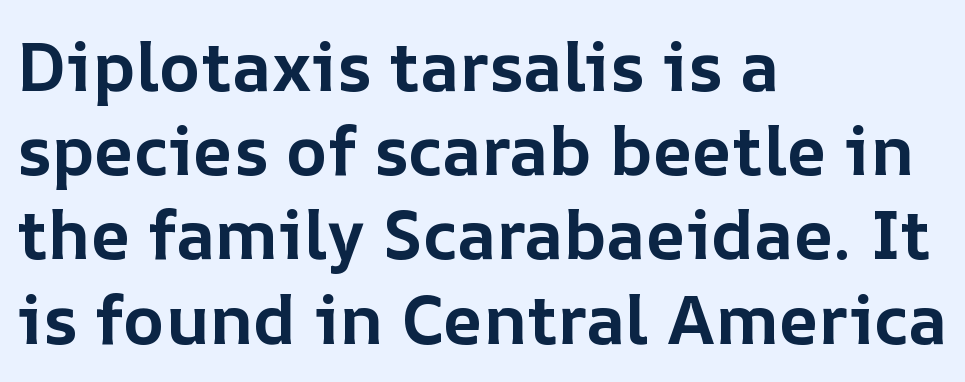
Q: Is the text bold? A: Yes.
Q: Is the text italic (slanted)? A: No, it is upright.
Q: Is the text underlined? A: No.
Q: How is the paragraph aligned? A: Left-aligned.
Q: Is the spacing between letters normal or unusually wide? A: Normal.
Q: Width (condensed, normal, or wide)? A: Normal.
Q: Stroke contrast? A: Low.
Q: x-height? A: Medium.
Q: Monospaced? A: No.
